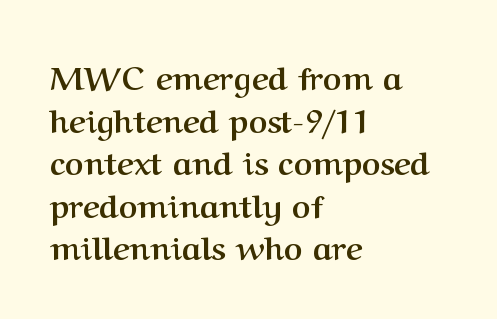
The rendering uses a moderate line-height, typical for paragraphs. The face used here is proportionally spaced, like ordinary book or web type. Unlike a clean sans, this face finishes its strokes with serifs. The sample has been set heavy, in full bold. The rag falls on the right side of this text block. Nothing unusual about the tracking: characters are spaced as the font intends.
